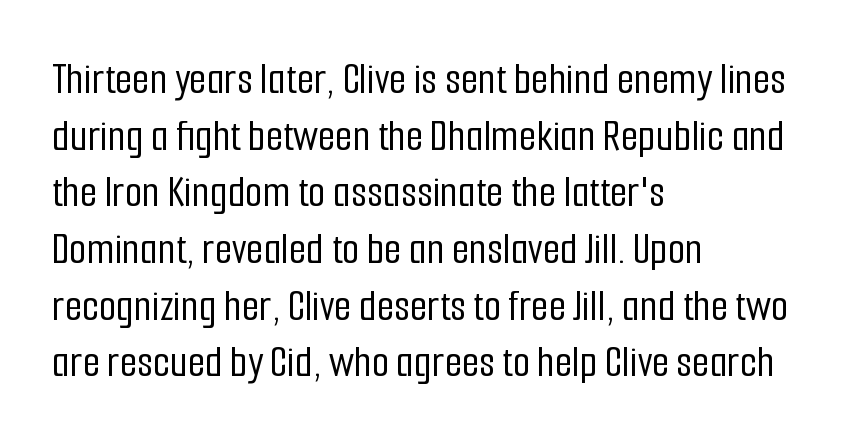
Regarding serifs, this sample does without them. Letter spacing: default. The passage shown stacks its lines at a standard gap. Notice how the passage keeps a crisp vertical edge on the left only.
